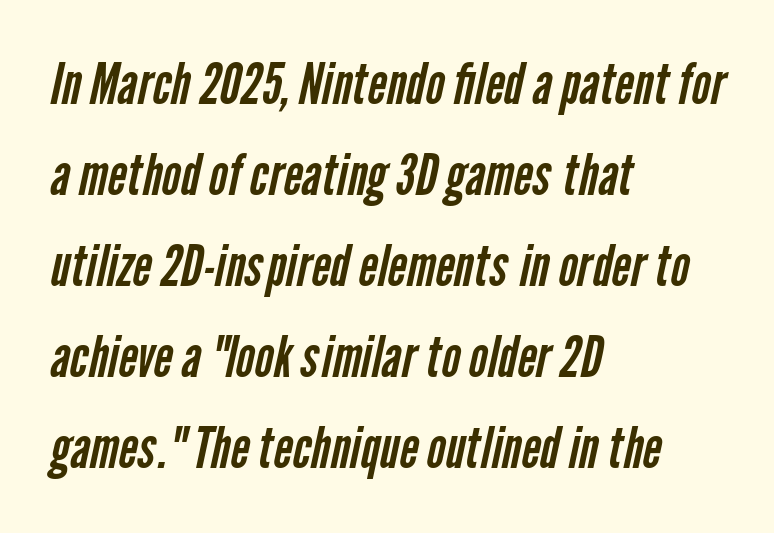
{"serif": "no", "bold": "no", "weight": "regular", "width": "condensed", "stroke_contrast": "low", "x_height": "medium", "monospaced": "no", "underline": "no", "align": "left", "line_spacing": "normal", "line_spacing_ratio": 1.57, "letter_spacing": "normal", "letter_spacing_em": 0.0, "glyph_px": 58}
